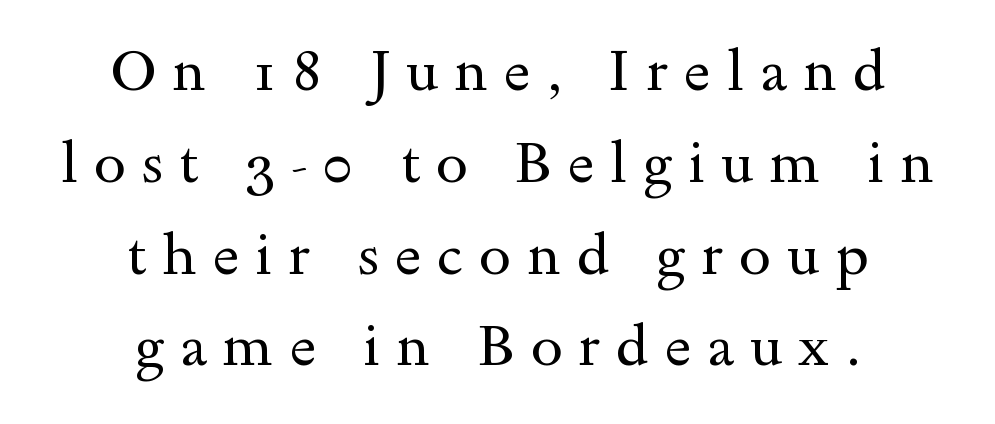
{"serif": "yes", "italic": "no", "bold": "no", "weight": "regular", "width": "wide", "x_height": "small", "monospaced": "no", "underline": "no", "align": "center", "line_spacing": "normal", "line_spacing_ratio": 1.61, "letter_spacing": "wide", "letter_spacing_em": 0.28, "glyph_px": 57}
